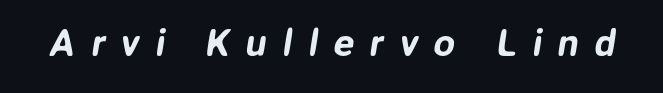
{"serif": "no", "width": "normal", "stroke_contrast": "low", "x_height": "medium", "monospaced": "no", "underline": "no", "letter_spacing": "wide", "letter_spacing_em": 0.41, "glyph_px": 38}
